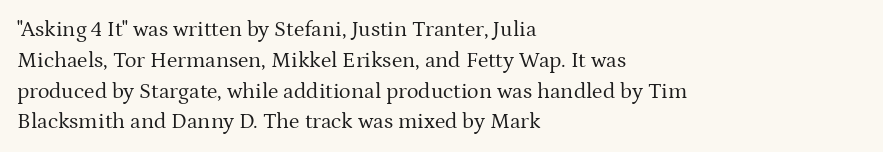
Summary of vertical rhythm: regular, with standard interline spacing. Short note: letters normally spaced. The font's upright variant was chosen for this text. Casual observation: everything's shoved over to the left.
